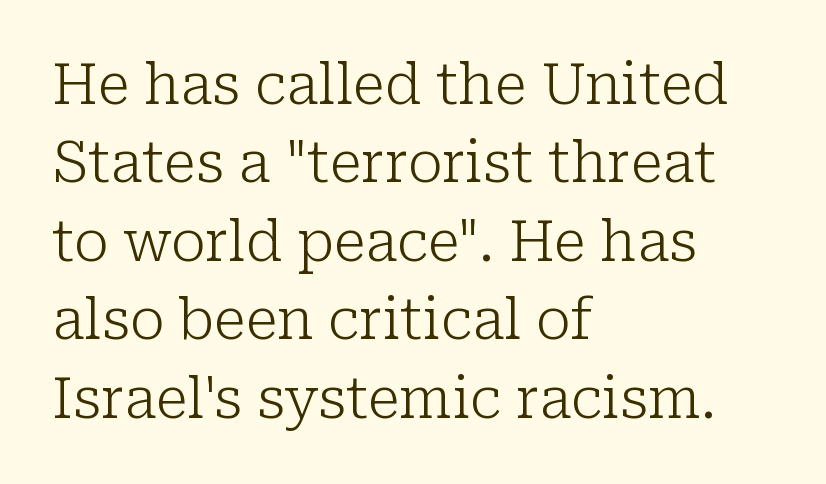
Q: Is the text bold? A: No.
Q: Is the text italic (slanted)? A: No, it is upright.
Q: Is the typeface a serif or a sans-serif typeface? A: Serif.
Q: Is the text underlined? A: No.
Q: How is the paragraph aligned? A: Left-aligned.
Q: Is the spacing between letters normal or unusually wide? A: Normal.
Q: Is the spacing between lines tight, normal or loose? A: Normal.
Q: Width (condensed, normal, or wide)? A: Normal.
Q: Stroke contrast? A: Low.
Q: x-height? A: Medium.
Q: Monospaced? A: No.
